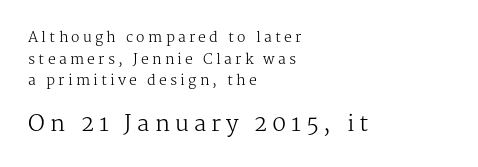
Quick note: not italic, upright. Size contrast runs from small at the top to large at the bottom. Summary of weight: not heavy and not bold. Regarding leading, the lines here are spaced in the standard way. The glyphs are unaccompanied by any horizontal stroke below them. The rendering inserts visible extra space after every character.
